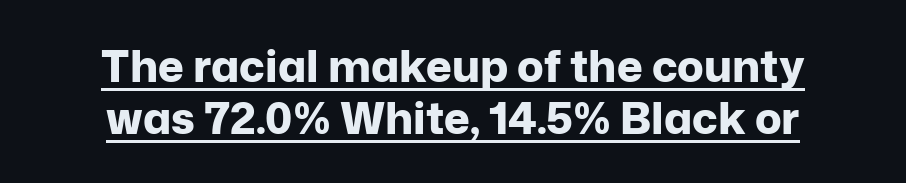
{"serif": "no", "italic": "no", "bold": "yes", "weight": "bold", "width": "normal", "stroke_contrast": "low", "x_height": "medium", "monospaced": "no", "underline": "yes", "align": "center", "line_spacing_ratio": 1.18, "letter_spacing": "normal", "letter_spacing_em": 0.0, "glyph_px": 44}
